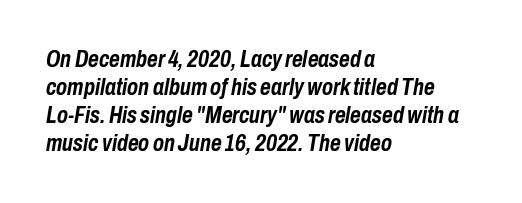
{"italic": "yes", "lean": "right", "slant_degrees": 10, "bold": "yes", "underline": "no", "align": "left", "line_spacing_ratio": 1.22, "letter_spacing": "normal", "letter_spacing_em": 0.0, "glyph_px": 23}
